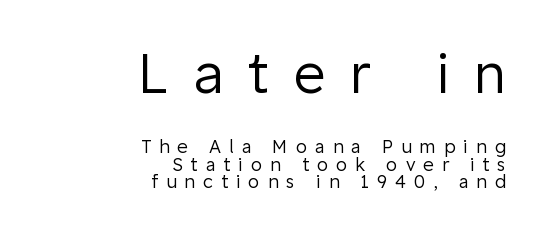
The image shows 55 px regular-weight sans-serif type, upright; set right-aligned, tight line spacing (0.97x), unusually wide letter spacing (+0.45 em), not underlined; the first (top) block is 3.06x larger; low stroke contrast and a medium x-height.
